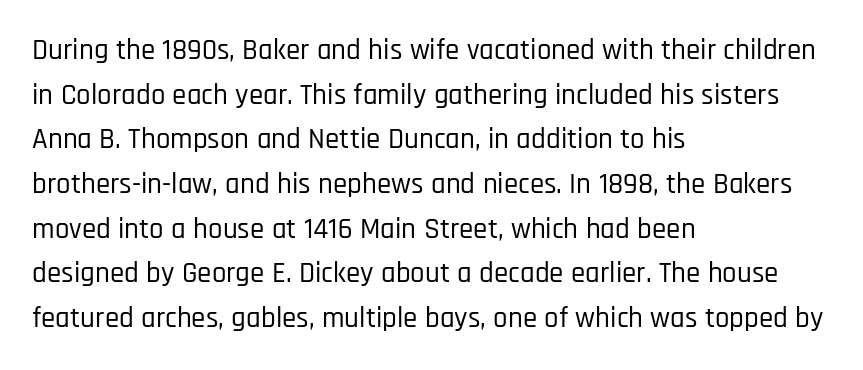
The image shows 29 px condensed sans-serif type, upright; set left-aligned, normal line spacing (1.54x), normal letter spacing, not underlined; low stroke contrast and a large x-height.
